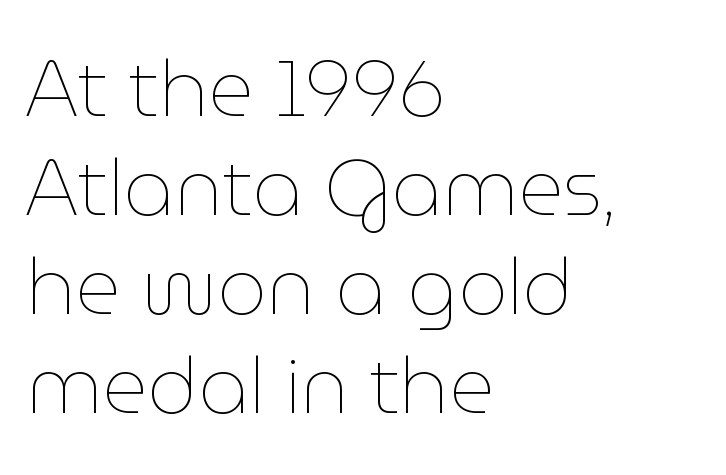
The image shows 78 px thin type, upright; set left-aligned, normal line spacing (1.27x), normal letter spacing, not underlined; low stroke contrast and a medium x-height.
